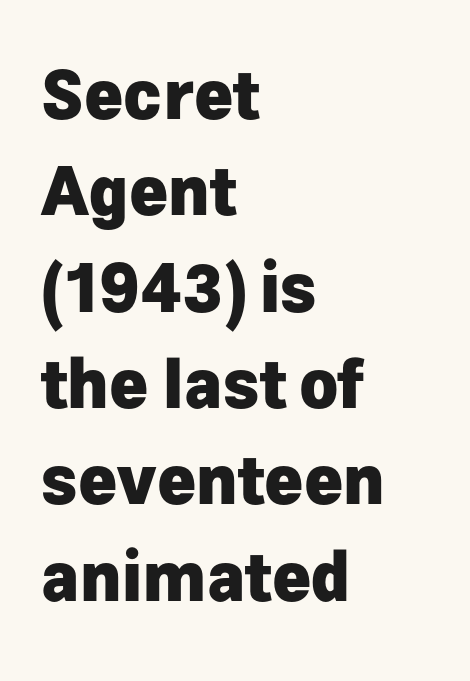
{"serif": "no", "italic": "no", "bold": "yes", "weight": "heavy", "width": "normal", "stroke_contrast": "low", "x_height": "medium", "monospaced": "no", "underline": "no", "align": "left", "line_spacing": "normal", "line_spacing_ratio": 1.46, "letter_spacing": "normal", "letter_spacing_em": 0.0, "glyph_px": 66}
